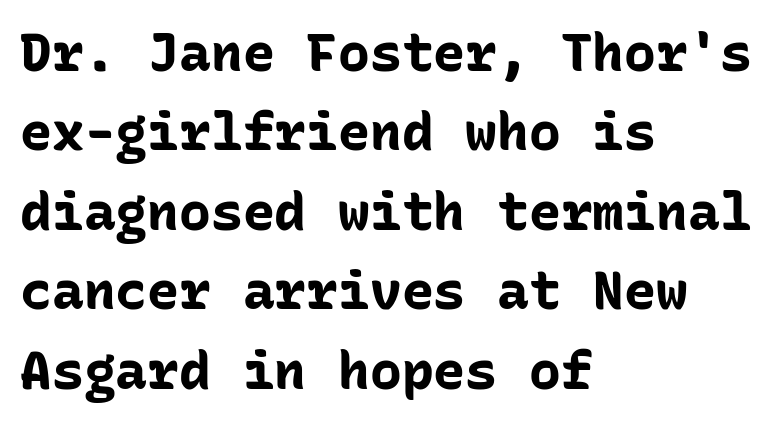
Q: Is the text bold? A: Yes.
Q: Is the text italic (slanted)? A: No, it is upright.
Q: Is the typeface a serif or a sans-serif typeface? A: Sans-serif.
Q: Is the text underlined? A: No.
Q: How is the paragraph aligned? A: Left-aligned.
Q: Is the spacing between letters normal or unusually wide? A: Normal.
Q: Is the spacing between lines tight, normal or loose? A: Normal.
Q: Width (condensed, normal, or wide)? A: Normal.
Q: Stroke contrast? A: Low.
Q: x-height? A: Medium.
Q: Monospaced? A: Yes.
